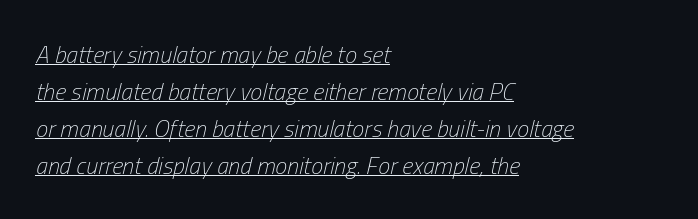
{"italic": "yes", "lean": "right", "slant_degrees": 13, "bold": "no", "underline": "yes", "align": "left", "line_spacing": "normal", "line_spacing_ratio": 1.54, "letter_spacing": "normal", "letter_spacing_em": 0.0, "glyph_px": 24}
